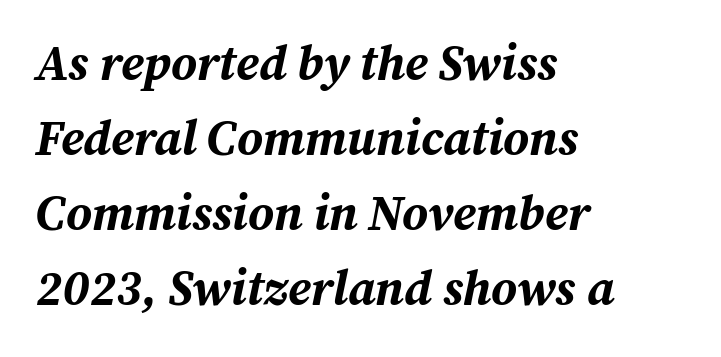
{"italic": "yes", "lean": "right", "slant_degrees": 12, "bold": "yes", "weight": "bold", "width": "normal", "stroke_contrast": "medium", "x_height": "medium", "monospaced": "no", "underline": "no", "align": "left", "line_spacing": "normal", "line_spacing_ratio": 1.53, "letter_spacing": "normal", "letter_spacing_em": 0.0, "glyph_px": 49}
